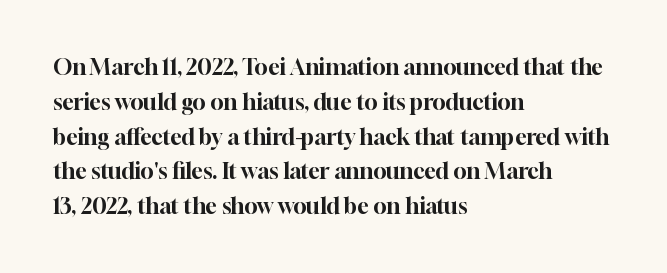
The letters stand straight up with perfectly vertical stems. The strip under each line holds only bare page. Each new line begins a customary step beneath the previous one. Inter-character spacing is left at the font's built-in metrics. The paragraph shown leans on its left margin.
